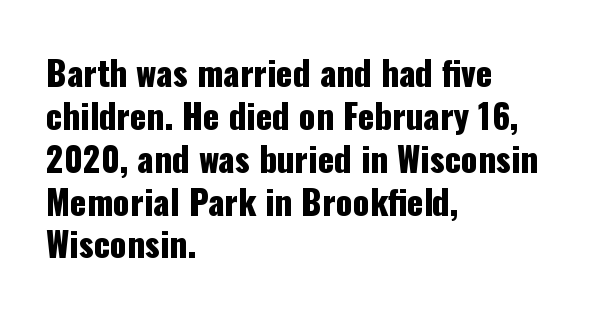
Q: Is the text italic (slanted)? A: No, it is upright.
Q: Is the typeface a serif or a sans-serif typeface? A: Sans-serif.
Q: Is the text underlined? A: No.
Q: How is the paragraph aligned? A: Left-aligned.
Q: Is the spacing between letters normal or unusually wide? A: Normal.
Q: Is the spacing between lines tight, normal or loose? A: Normal.
Q: Width (condensed, normal, or wide)? A: Condensed.
Q: Stroke contrast? A: Low.
Q: x-height? A: Medium.
Q: Monospaced? A: No.
